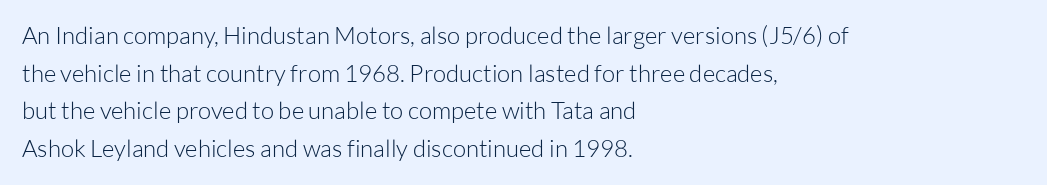
Q: Is the text bold? A: No.
Q: Is the text italic (slanted)? A: No, it is upright.
Q: Is the text underlined? A: No.
Q: How is the paragraph aligned? A: Left-aligned.
Q: Is the spacing between letters normal or unusually wide? A: Normal.
Q: Is the spacing between lines tight, normal or loose? A: Normal.
